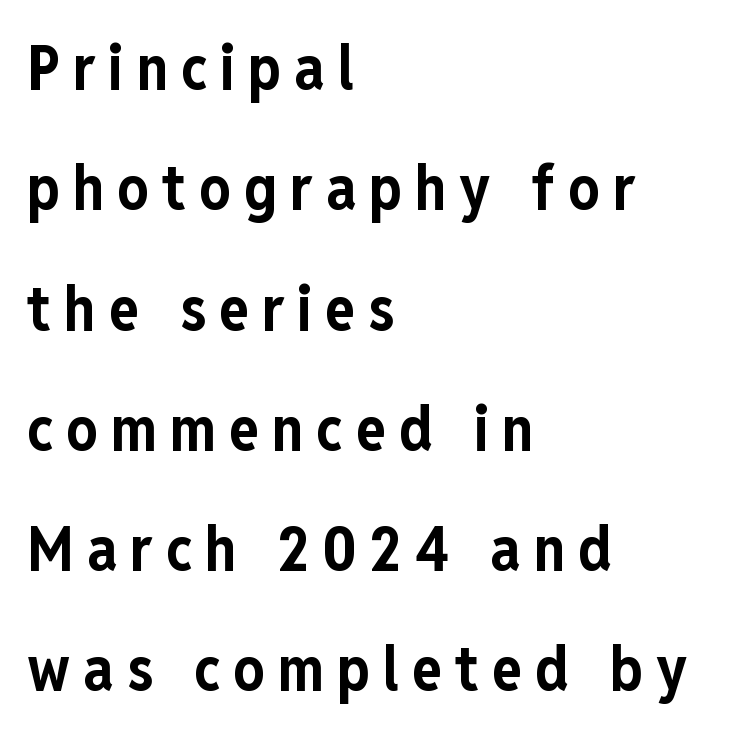
The image shows 62 px bold, condensed sans-serif type, upright; set left-aligned, loose line spacing (1.94x), unusually wide letter spacing (+0.21 em), not underlined; low stroke contrast and a medium x-height.
